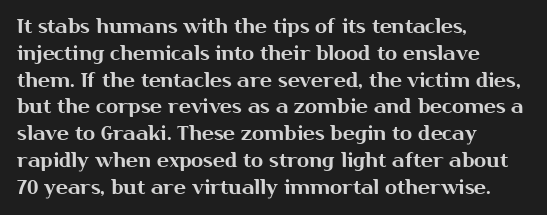
Q: Is the text italic (slanted)? A: No, it is upright.
Q: Is the text underlined? A: No.
Q: How is the paragraph aligned? A: Left-aligned.
Q: Is the spacing between letters normal or unusually wide? A: Normal.
Q: Is the spacing between lines tight, normal or loose? A: Normal.
